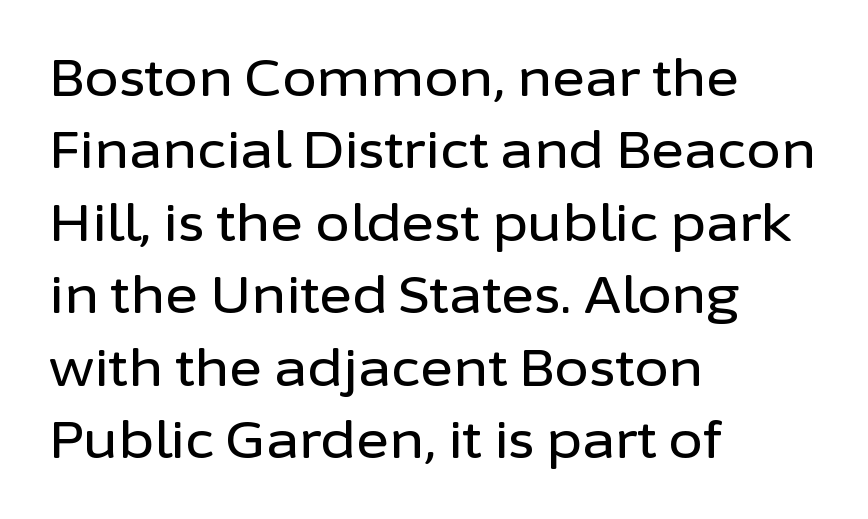
The ragged edge is on the right, which tells us the setting is flush left. If you drew a line through each stem, it would be perfectly vertical. Does the leading feel generous? No, just average. These lines are composed in type without serifs.
